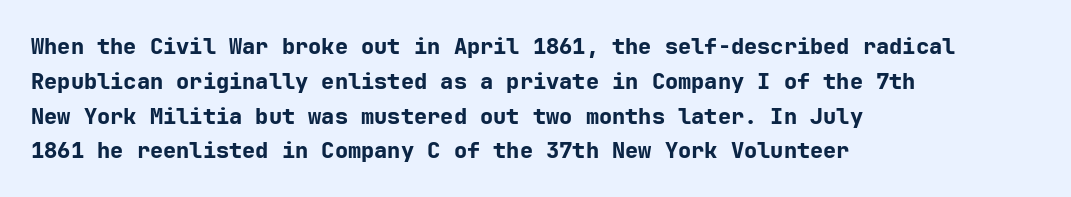
Q: Is the text bold? A: Yes.
Q: Is the text italic (slanted)? A: No, it is upright.
Q: Is the text underlined? A: No.
Q: How is the paragraph aligned? A: Left-aligned.
Q: Is the spacing between letters normal or unusually wide? A: Normal.
Q: Is the spacing between lines tight, normal or loose? A: Normal.
